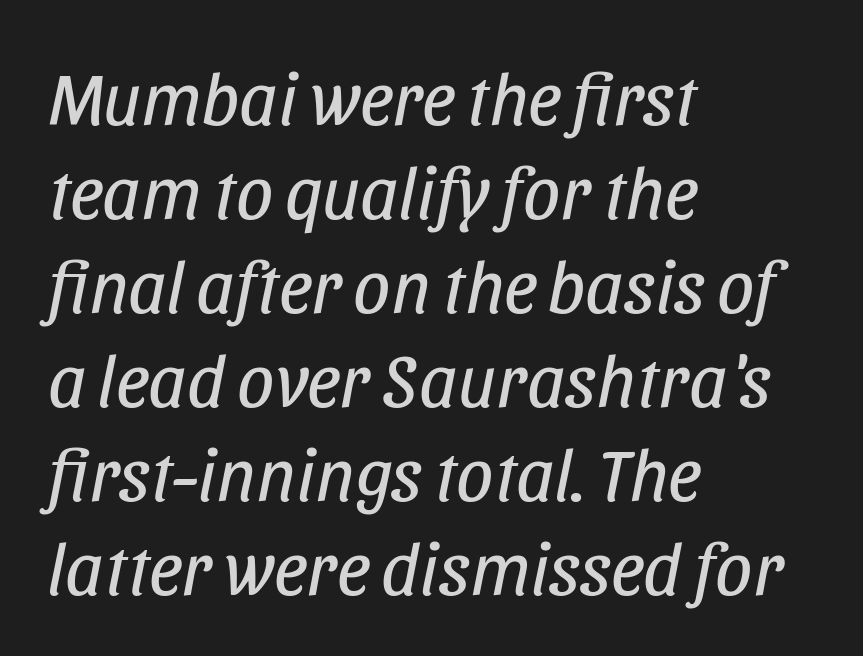
The image shows 74 px regular-weight, condensed type, italic (leaning right); set left-aligned, normal line spacing (1.27x), normal letter spacing, not underlined; low stroke contrast and a large x-height.
